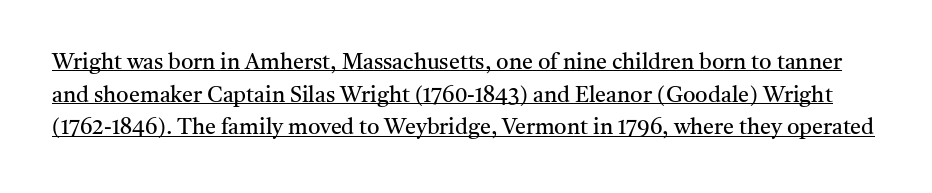
{"italic": "no", "bold": "no", "underline": "yes", "line_spacing": "normal", "line_spacing_ratio": 1.48, "letter_spacing": "normal", "letter_spacing_em": 0.0, "glyph_px": 22}
